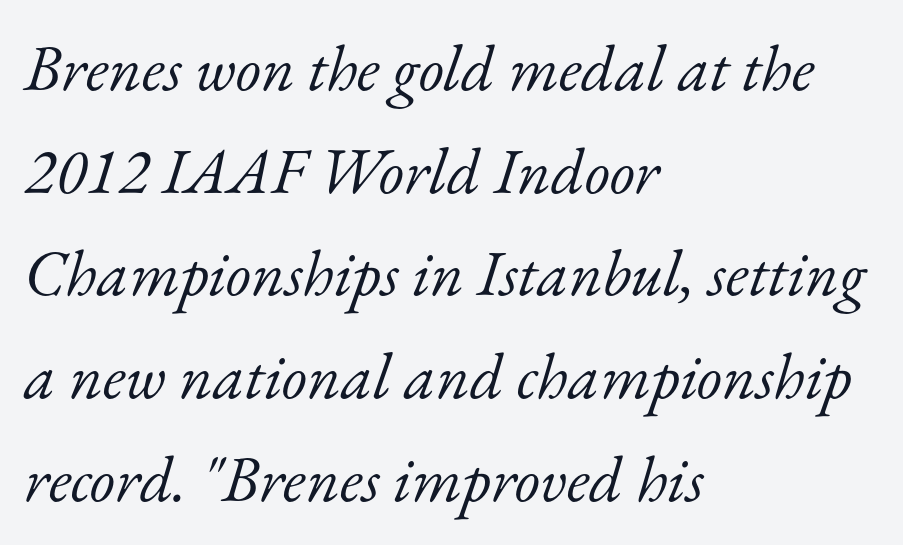
Type without underlining. Stroke terminals: seriffed. Observe the lean: these are italic letterforms. The lines are quadded left.
